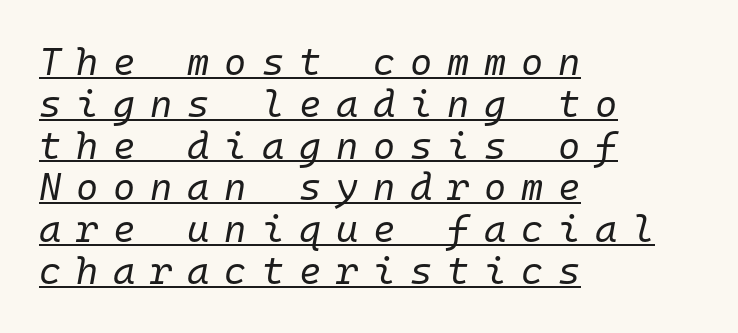
The image shows 38 px regular-weight type, italic (leaning right), monospaced; set left-aligned, tight line spacing (1.1x), unusually wide letter spacing (+0.39 em), underlined; low stroke contrast and a medium x-height.
